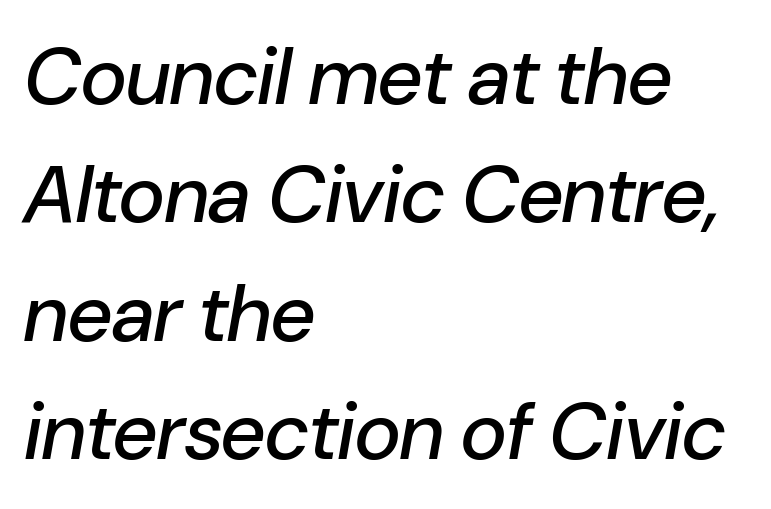
Q: Is the text italic (slanted)? A: Yes, it leans right by about 10 degrees.
Q: Is the text underlined? A: No.
Q: How is the paragraph aligned? A: Left-aligned.
Q: Is the spacing between letters normal or unusually wide? A: Normal.
Q: Is the spacing between lines tight, normal or loose? A: Normal.
Q: Width (condensed, normal, or wide)? A: Normal.
Q: Stroke contrast? A: Low.
Q: x-height? A: Medium.
Q: Monospaced? A: No.
